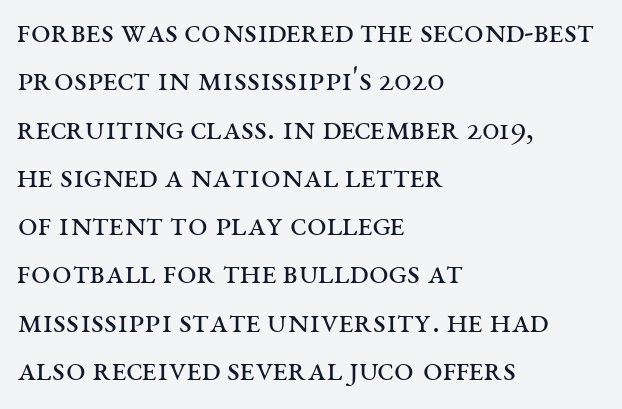
Decoration check: the copy has no underline. Is the type heavy? It reads as light-to-regular instead. Where is the straight margin? On the left. The lettering holds an erect, upright posture throughout. This sample uses plain, unmodified letter spacing. What's the leading like? Ordinary, nothing unusual.
